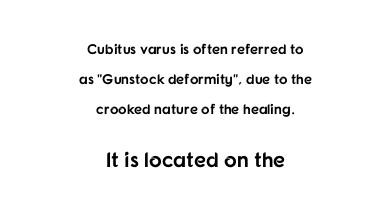
The image shows 21 px bold type, upright; set centered, loose line spacing (2.13x), normal letter spacing, not underlined; the second (bottom) block is 1.5x larger.
